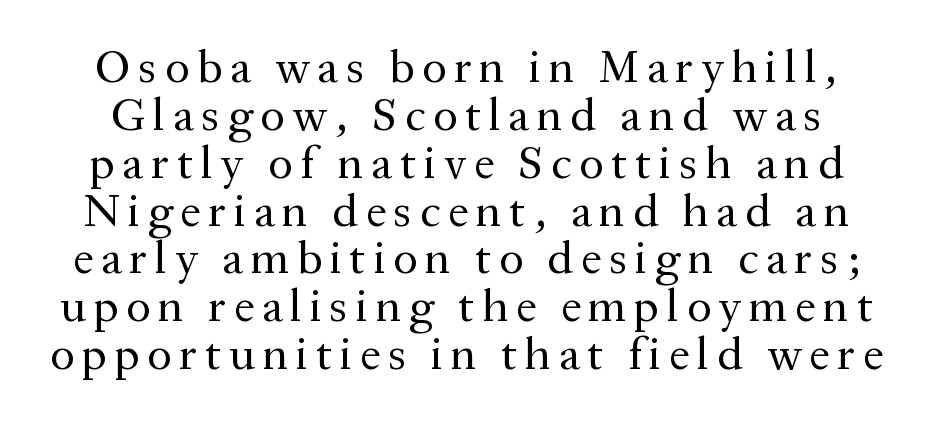
Q: Is the text bold? A: No.
Q: Is the text italic (slanted)? A: No, it is upright.
Q: Is the typeface a serif or a sans-serif typeface? A: Serif.
Q: Is the text underlined? A: No.
Q: Is the spacing between lines tight, normal or loose? A: Tight.
Q: Width (condensed, normal, or wide)? A: Normal.
Q: Stroke contrast? A: Medium.
Q: x-height? A: Medium.
Q: Monospaced? A: No.
